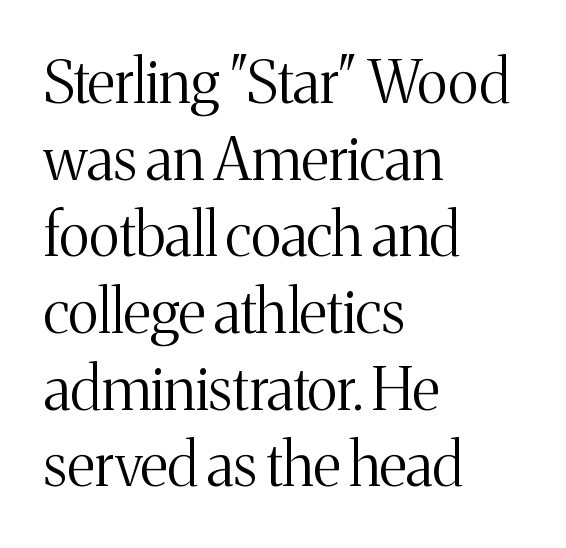
If you drew a line through each stem, it would be perfectly vertical. All the whitespace from short lines collects on the right. Descenders are the only things crossing below the line. Classification — serif.
